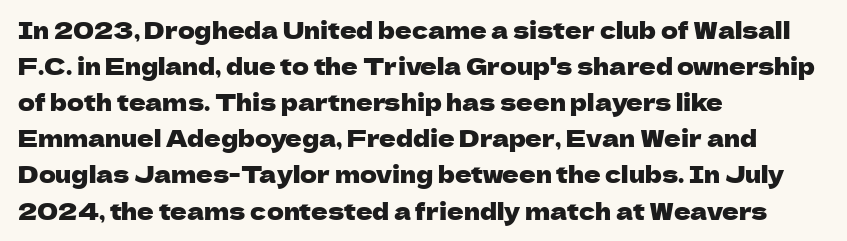
{"italic": "no", "underline": "no", "align": "left", "line_spacing": "normal", "line_spacing_ratio": 1.57, "letter_spacing": "normal", "letter_spacing_em": 0.0, "glyph_px": 23}
